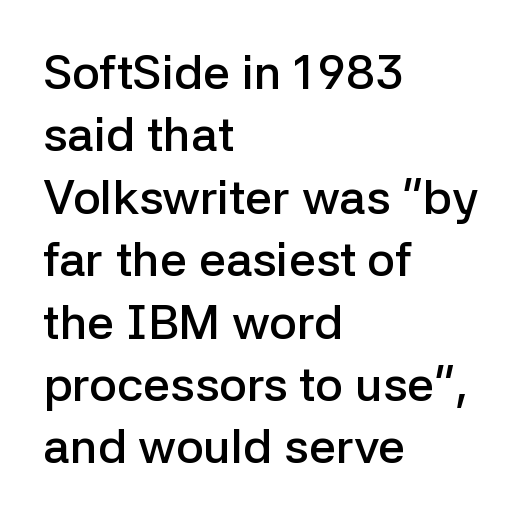
{"serif": "no", "italic": "no", "bold": "semi", "weight": "semibold", "width": "normal", "stroke_contrast": "low", "x_height": "medium", "monospaced": "no", "underline": "no", "align": "left", "line_spacing": "normal", "line_spacing_ratio": 1.3, "letter_spacing": "normal", "letter_spacing_em": 0.0, "glyph_px": 48}
